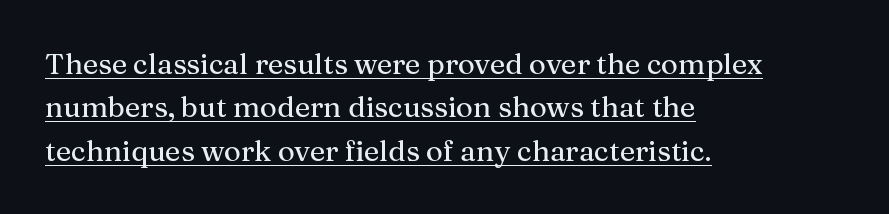
The image shows 29 px serif type, upright; set left-aligned, normal line spacing (1.5x), normal letter spacing, underlined; medium stroke contrast and a medium x-height.
